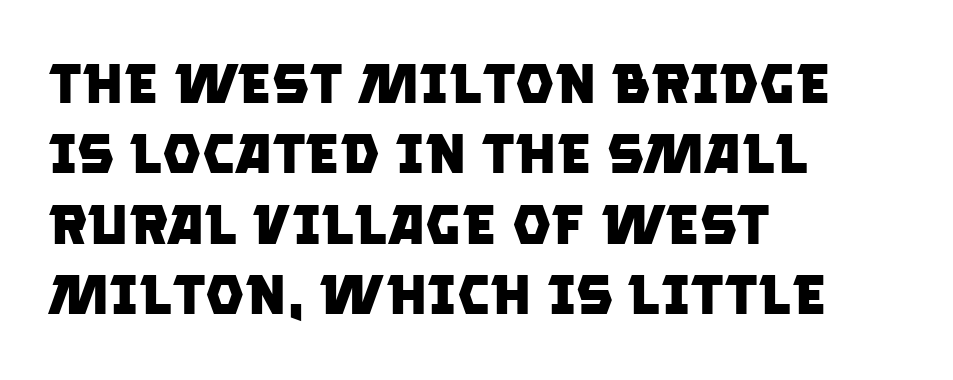
Q: Is the text bold? A: Yes.
Q: Is the typeface a serif or a sans-serif typeface? A: Sans-serif.
Q: Is the text underlined? A: No.
Q: How is the paragraph aligned? A: Left-aligned.
Q: Is the spacing between letters normal or unusually wide? A: Normal.
Q: Is the spacing between lines tight, normal or loose? A: Normal.
Q: Width (condensed, normal, or wide)? A: Normal.
Q: Stroke contrast? A: Low.
Q: x-height? A: Large.
Q: Monospaced? A: No.
